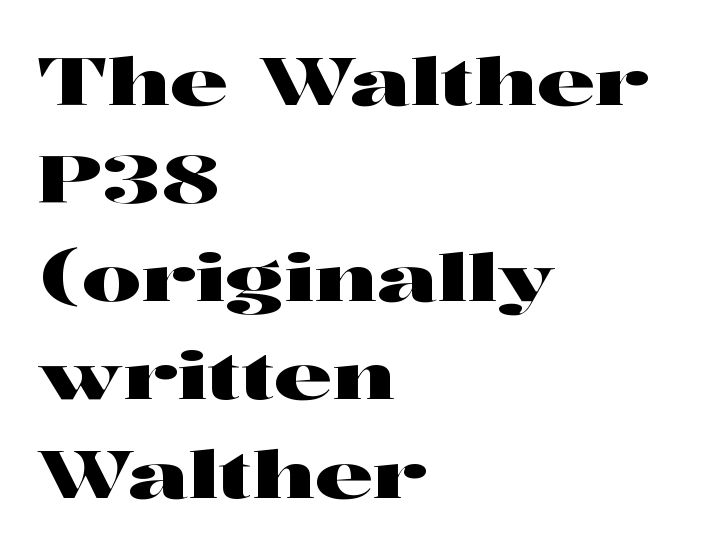
The image shows 65 px wide serif type, upright; set left-aligned, normal line spacing (1.51x), normal letter spacing, not underlined; high stroke contrast and a medium x-height.
